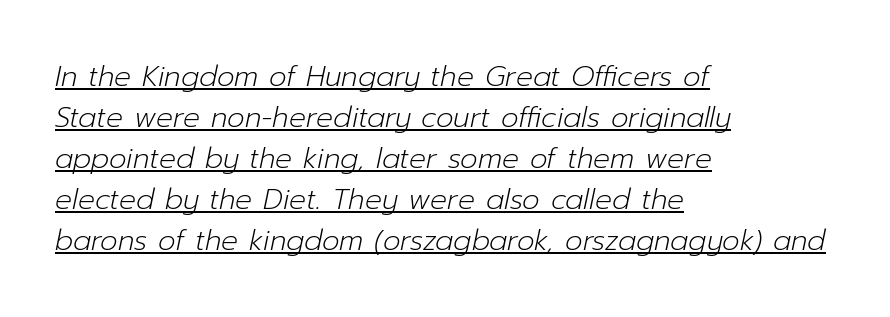
Q: Is the text bold? A: No.
Q: Is the text italic (slanted)? A: Yes, it leans right by about 12 degrees.
Q: Is the text underlined? A: Yes.
Q: How is the paragraph aligned? A: Left-aligned.
Q: Is the spacing between letters normal or unusually wide? A: Normal.
Q: Is the spacing between lines tight, normal or loose? A: Normal.
Q: Width (condensed, normal, or wide)? A: Normal.
Q: Stroke contrast? A: Low.
Q: x-height? A: Medium.
Q: Monospaced? A: No.
